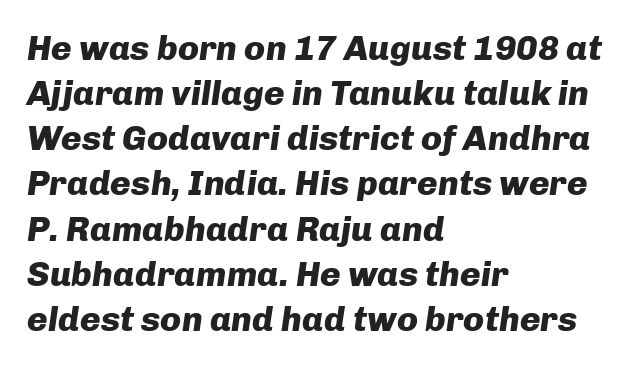
Q: Is the text bold? A: Yes.
Q: Is the text italic (slanted)? A: Yes, it leans right by about 8 degrees.
Q: Is the text underlined? A: No.
Q: How is the paragraph aligned? A: Left-aligned.
Q: Is the spacing between letters normal or unusually wide? A: Normal.
Q: Is the spacing between lines tight, normal or loose? A: Normal.
Q: Width (condensed, normal, or wide)? A: Normal.
Q: Stroke contrast? A: Low.
Q: x-height? A: Medium.
Q: Monospaced? A: No.
